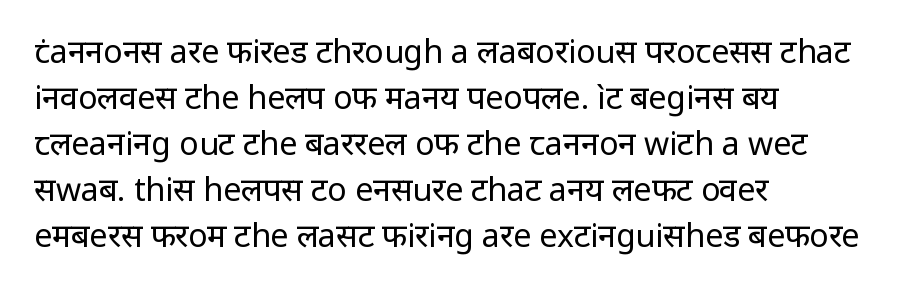
Q: Is the text bold? A: No.
Q: Is the text italic (slanted)? A: No, it is upright.
Q: Is the typeface a serif or a sans-serif typeface? A: Sans-serif.
Q: Is the text underlined? A: No.
Q: How is the paragraph aligned? A: Left-aligned.
Q: Is the spacing between letters normal or unusually wide? A: Normal.
Q: Is the spacing between lines tight, normal or loose? A: Normal.
Q: Width (condensed, normal, or wide)? A: Normal.
Q: Stroke contrast? A: Low.
Q: x-height? A: Medium.
Q: Monospaced? A: No.
